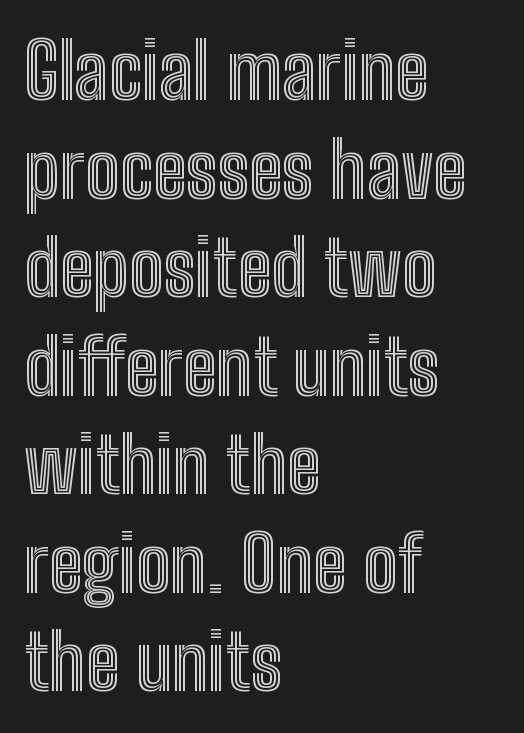
Q: Is the text italic (slanted)? A: No, it is upright.
Q: Is the text underlined? A: No.
Q: How is the paragraph aligned? A: Left-aligned.
Q: Is the spacing between letters normal or unusually wide? A: Normal.
Q: Is the spacing between lines tight, normal or loose? A: Normal.
Q: Width (condensed, normal, or wide)? A: Condensed.
Q: x-height? A: Medium.
Q: Monospaced? A: No.
